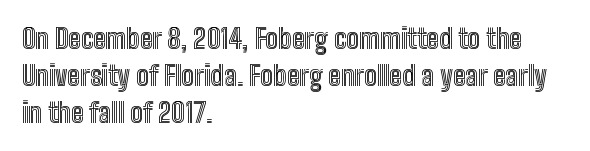
{"italic": "no", "underline": "no", "align": "left", "line_spacing": "normal", "line_spacing_ratio": 1.37, "letter_spacing": "normal", "letter_spacing_em": 0.0, "glyph_px": 27}
